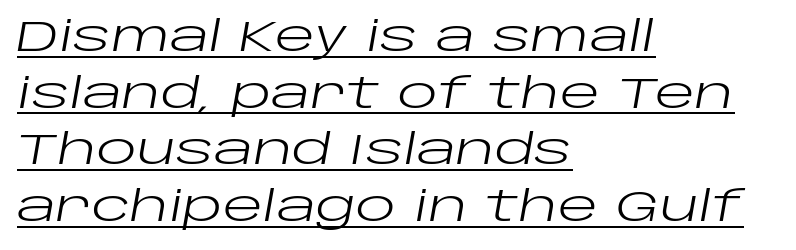
The image shows 42 px regular-weight, wide type, italic (leaning right); set left-aligned, normal line spacing (1.35x), normal letter spacing, underlined; low stroke contrast and a large x-height.
